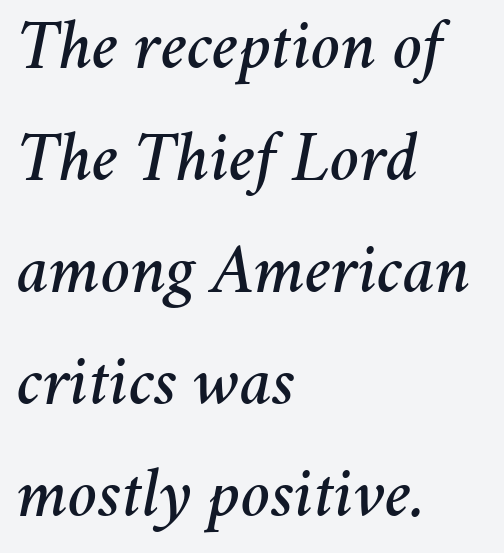
Q: Is the text italic (slanted)? A: Yes, it leans right by about 11 degrees.
Q: Is the text underlined? A: No.
Q: How is the paragraph aligned? A: Left-aligned.
Q: Is the spacing between letters normal or unusually wide? A: Normal.
Q: Is the spacing between lines tight, normal or loose? A: Normal.
Q: Width (condensed, normal, or wide)? A: Normal.
Q: Stroke contrast? A: Medium.
Q: x-height? A: Medium.
Q: Monospaced? A: No.
